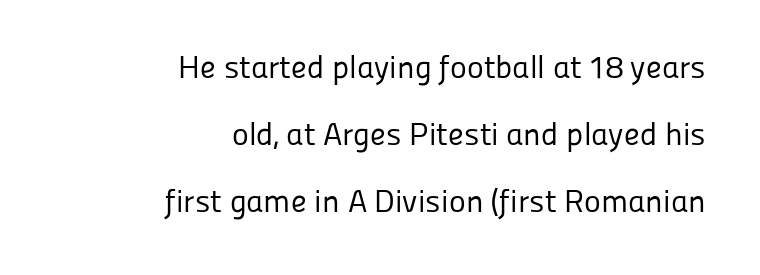
Q: Is the text bold? A: No.
Q: Is the text italic (slanted)? A: No, it is upright.
Q: Is the typeface a serif or a sans-serif typeface? A: Sans-serif.
Q: Is the text underlined? A: No.
Q: How is the paragraph aligned? A: Right-aligned.
Q: Is the spacing between letters normal or unusually wide? A: Normal.
Q: Is the spacing between lines tight, normal or loose? A: Loose.
Q: Width (condensed, normal, or wide)? A: Normal.
Q: Stroke contrast? A: Low.
Q: x-height? A: Medium.
Q: Monospaced? A: No.
